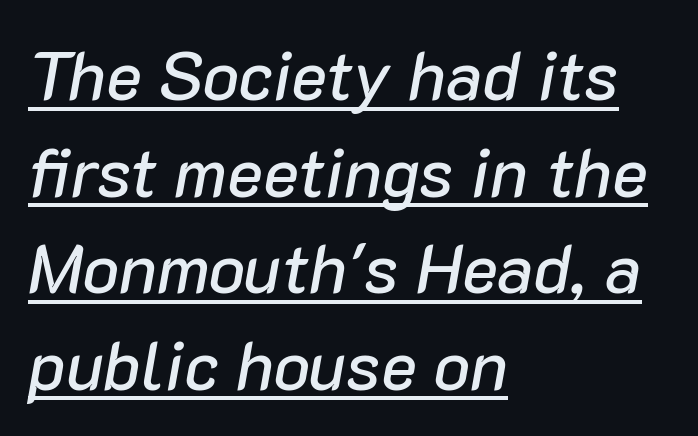
The image shows 68 px text type, italic (leaning right); set left-aligned, normal line spacing (1.42x), normal letter spacing, underlined; low stroke contrast and a medium x-height.
